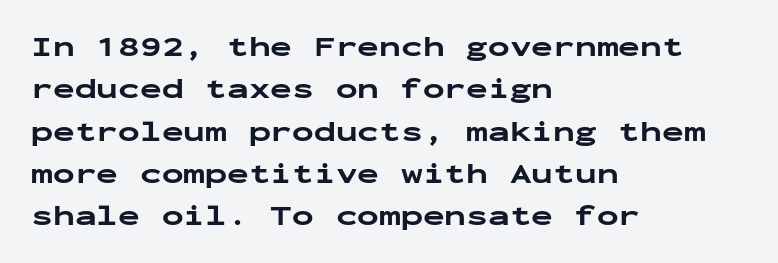
{"serif": "no", "italic": "no", "bold": "yes", "weight": "bold", "width": "wide", "stroke_contrast": "low", "x_height": "medium", "monospaced": "yes", "underline": "no", "align": "left", "line_spacing": "normal", "line_spacing_ratio": 1.46, "letter_spacing": "normal", "letter_spacing_em": 0.0, "glyph_px": 29}
